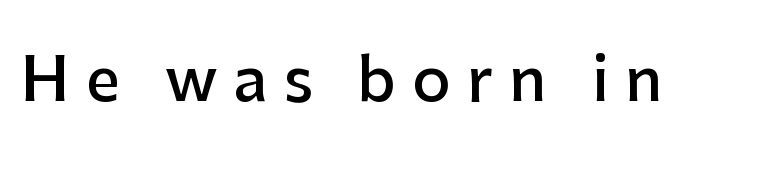
The image shows 60 px semibold sans-serif type, upright; set unusually wide letter spacing (+0.27 em), not underlined; low stroke contrast and a medium x-height.
